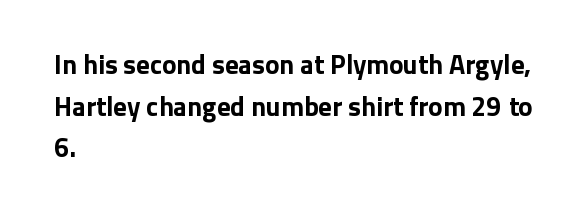
This sample keeps an unexceptional amount of space between lines. Which margin do the lines hug? The left one — the right edge is uneven. The specimen omits any rule beneath the text block's lines. Students, note that the glyphs here touch the page at normal intervals. This is heavy type, rendered in bold.
